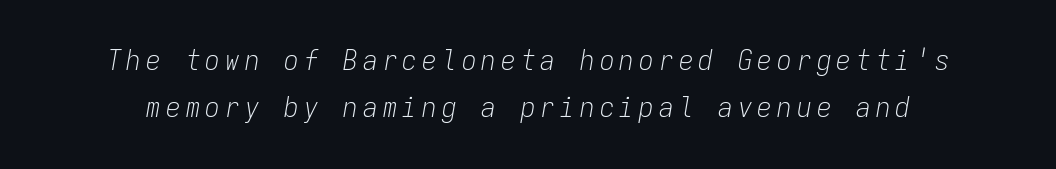
The image shows 29 px light, condensed type, italic (leaning right), monospaced; set normal line spacing (1.63x), not underlined; low stroke contrast and a medium x-height.
